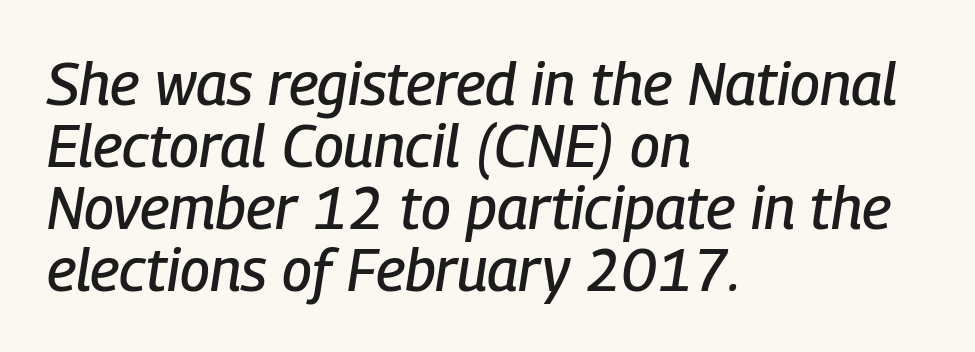
Q: Is the text italic (slanted)? A: Yes, it leans right by about 9 degrees.
Q: Is the text underlined? A: No.
Q: How is the paragraph aligned? A: Left-aligned.
Q: Is the spacing between letters normal or unusually wide? A: Normal.
Q: Is the spacing between lines tight, normal or loose? A: Tight.
Q: Width (condensed, normal, or wide)? A: Condensed.
Q: Stroke contrast? A: Low.
Q: x-height? A: Medium.
Q: Monospaced? A: No.
